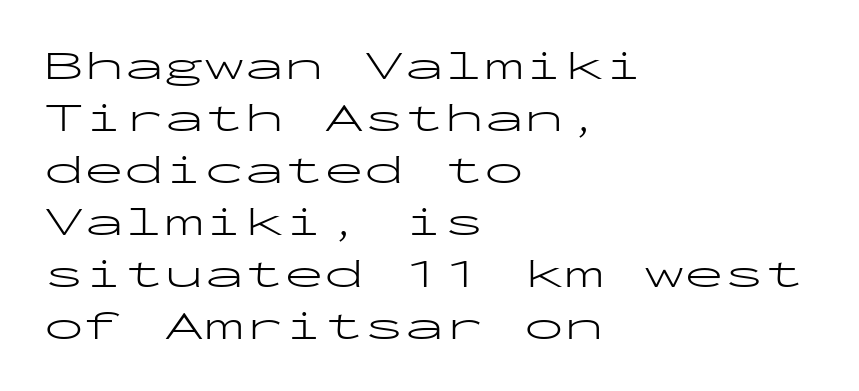
The image shows 40 px light, wide sans-serif type, upright, monospaced; set left-aligned, normal line spacing (1.3x), normal letter spacing, not underlined; low stroke contrast and a medium x-height.
